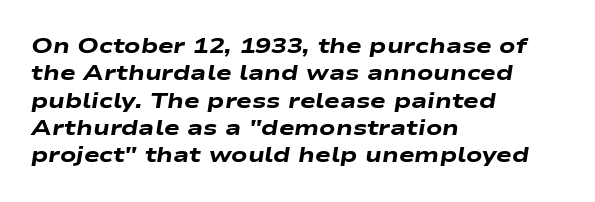
Q: Is the text bold? A: Yes.
Q: Is the text italic (slanted)? A: Yes, it leans right by about 9 degrees.
Q: Is the text underlined? A: No.
Q: How is the paragraph aligned? A: Left-aligned.
Q: Is the spacing between letters normal or unusually wide? A: Normal.
Q: Is the spacing between lines tight, normal or loose? A: Normal.
